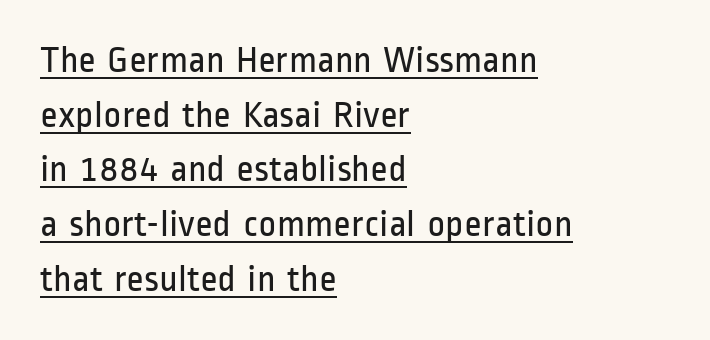
Q: Is the text bold? A: No.
Q: Is the text italic (slanted)? A: No, it is upright.
Q: Is the typeface a serif or a sans-serif typeface? A: Sans-serif.
Q: Is the text underlined? A: Yes.
Q: How is the paragraph aligned? A: Left-aligned.
Q: Is the spacing between letters normal or unusually wide? A: Normal.
Q: Is the spacing between lines tight, normal or loose? A: Normal.
Q: Width (condensed, normal, or wide)? A: Condensed.
Q: Stroke contrast? A: Low.
Q: x-height? A: Medium.
Q: Monospaced? A: No.
